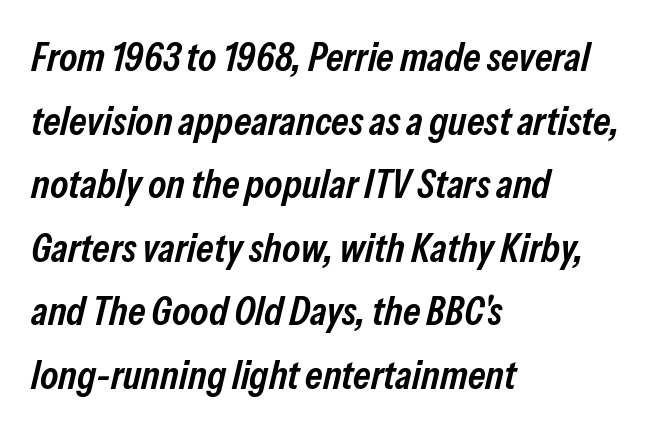
Semibold letterforms, between regular and bold. The tracking reads as untouched default to a designer's eye. The passage shown is typed in a proportional face where columns would drift. Beneath every word, the page is bare. Teacher's note: observe the even left margin — that is flush-left alignment. Interline gaps are of average width in this sample.
